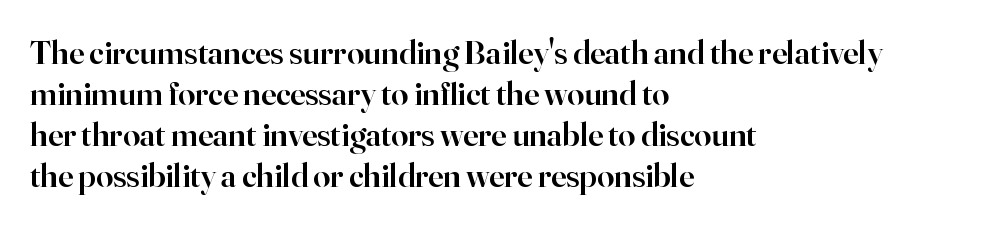
This sample has the flowing, uneven cadence of proportional lettering. A bare baseline throughout the passage. Typographic density is moderately raised because the face is semibold. The passage shown has conventional tracking throughout. The rendering anchors every line to the left-hand side. Observe the serifs anchoring each vertical stroke in this sample.
